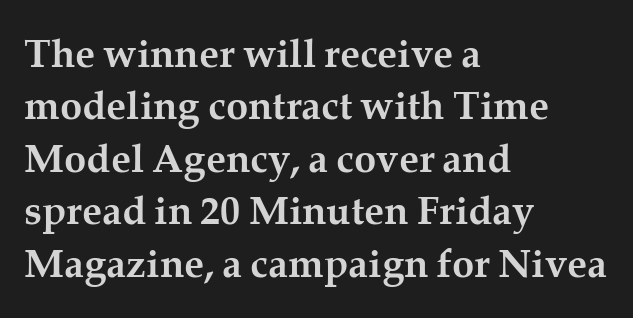
The image shows 40 px semibold serif type, upright; set left-aligned, normal line spacing (1.31x), normal letter spacing, not underlined; medium stroke contrast and a medium x-height.
